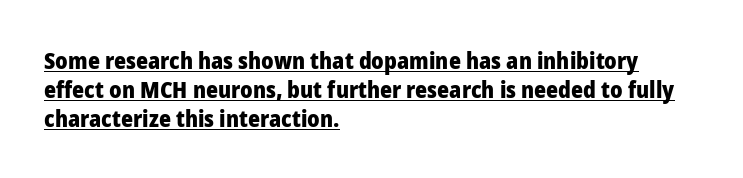
Q: Is the text bold? A: Yes.
Q: Is the text italic (slanted)? A: No, it is upright.
Q: Is the text underlined? A: Yes.
Q: How is the paragraph aligned? A: Left-aligned.
Q: Is the spacing between letters normal or unusually wide? A: Normal.
Q: Is the spacing between lines tight, normal or loose? A: Normal.
